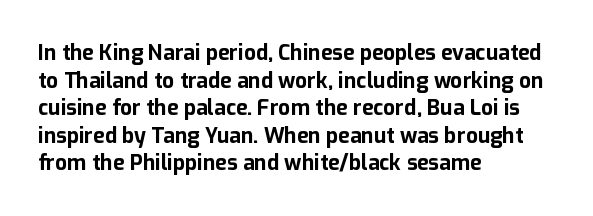
The image shows 21 px bold type, upright; set left-aligned, normal line spacing (1.31x), normal letter spacing, not underlined.
